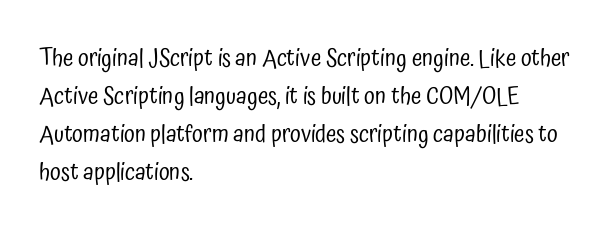
Q: Is the text bold? A: No.
Q: Is the text italic (slanted)? A: No, it is upright.
Q: Is the text underlined? A: No.
Q: How is the paragraph aligned? A: Left-aligned.
Q: Is the spacing between letters normal or unusually wide? A: Normal.
Q: Is the spacing between lines tight, normal or loose? A: Normal.
